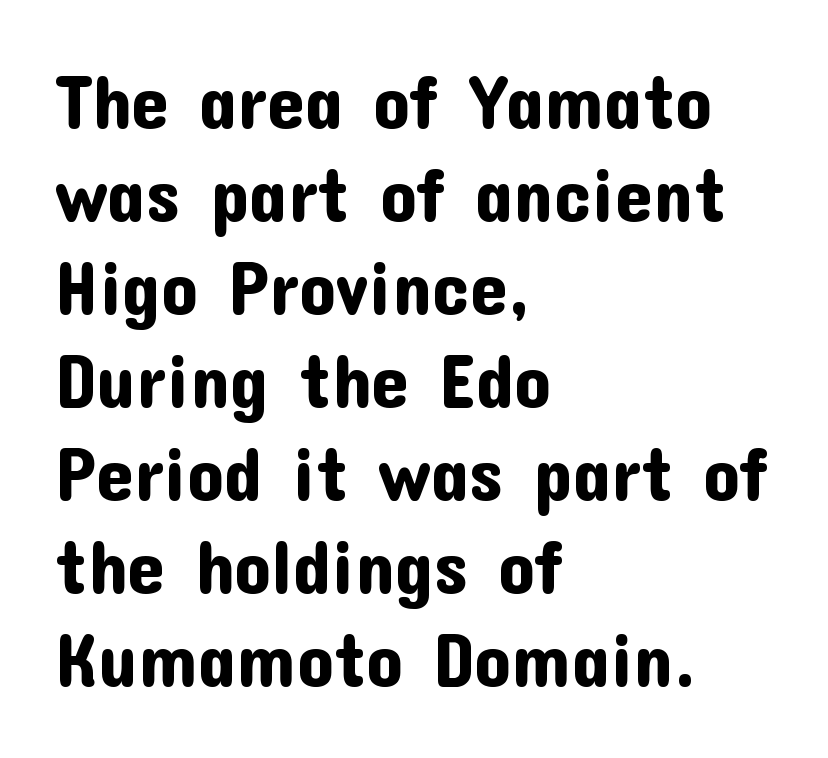
The horizontal fit of the characters is conventional and even. The rendering uses natural spacing where letterforms have individual widths. Unmarked baselines from the first word to the last. Grotesque or geometric, the face here clearly has no serifs.
